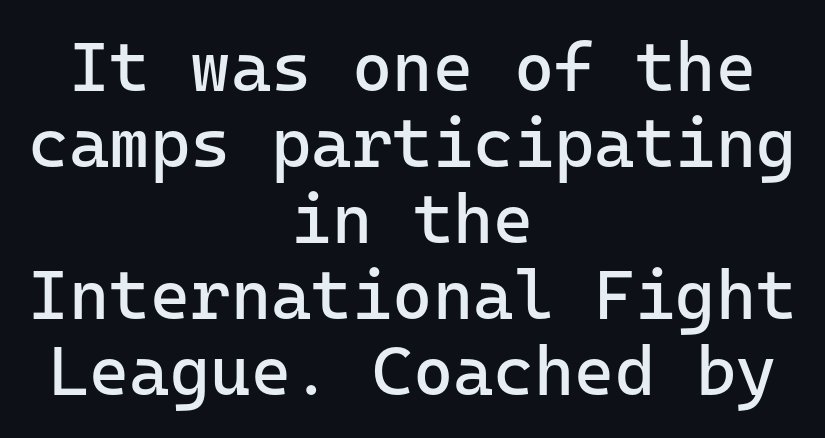
The image shows 69 px regular-weight sans-serif type, upright, monospaced; set centered, tight line spacing (1.1x), normal letter spacing, not underlined; low stroke contrast and a medium x-height.
